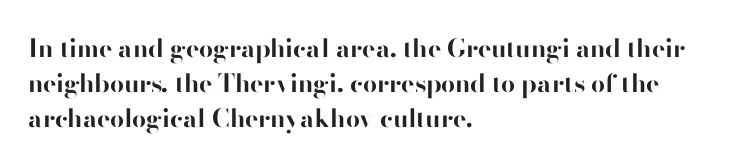
Q: Is the text bold? A: Yes.
Q: Is the text italic (slanted)? A: No, it is upright.
Q: Is the text underlined? A: No.
Q: How is the paragraph aligned? A: Left-aligned.
Q: Is the spacing between letters normal or unusually wide? A: Normal.
Q: Is the spacing between lines tight, normal or loose? A: Normal.
